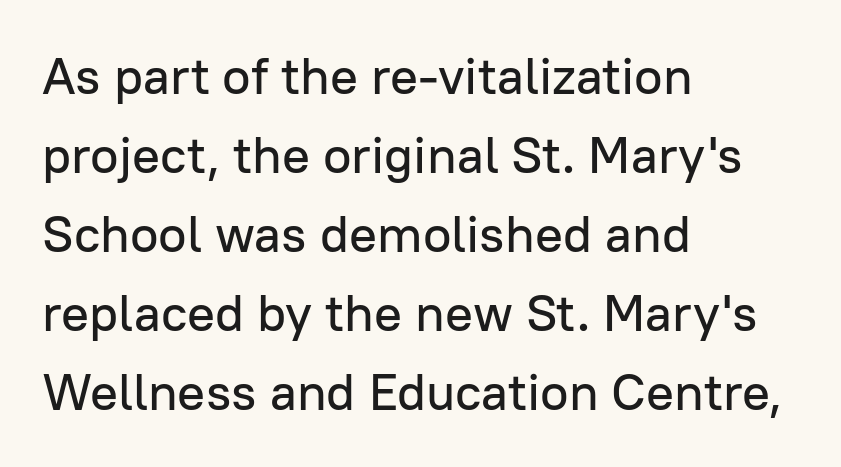
The horizontal fit of the characters is conventional and even. Regarding leading, the lines here are spaced in the standard way. Notice how the passage keeps a crisp vertical edge on the left only. To sum up the face: it is a sans, with no serifs. Posture: upright roman.
